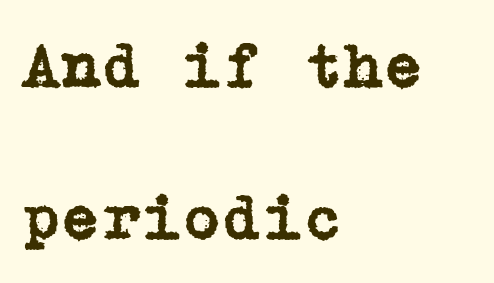
Quick note: not italic, upright. If you measured baseline to baseline, you'd find a long distance. Line beginnings align vertically; line endings do not. Examine the stroke ends and you'll spot serifs. Words appear dense and cohesive because spacing is normal. Glance below the letters and you will spot only blank space.
